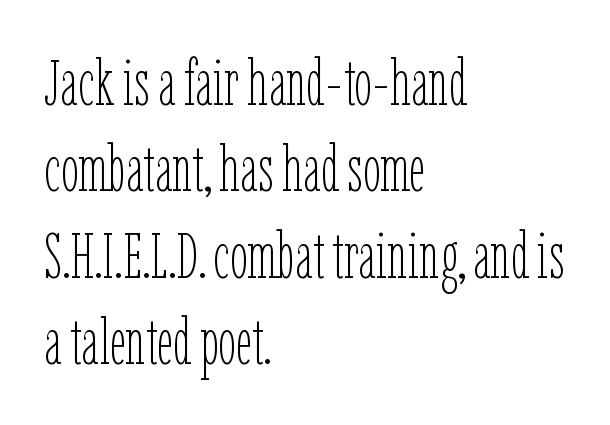
Q: Is the text bold? A: No.
Q: Is the text italic (slanted)? A: No, it is upright.
Q: Is the text underlined? A: No.
Q: How is the paragraph aligned? A: Left-aligned.
Q: Is the spacing between letters normal or unusually wide? A: Normal.
Q: Is the spacing between lines tight, normal or loose? A: Normal.
Q: Width (condensed, normal, or wide)? A: Condensed.
Q: Stroke contrast? A: Low.
Q: x-height? A: Medium.
Q: Monospaced? A: No.
